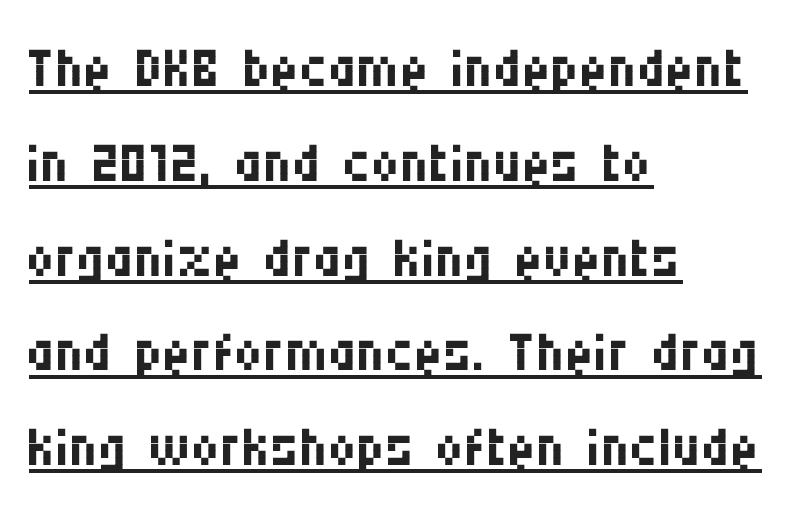
The image shows 79 px regular-weight, condensed sans-serif type, upright; set left-aligned, line spacing 1.2x, normal letter spacing, underlined; medium stroke contrast and a large x-height.
